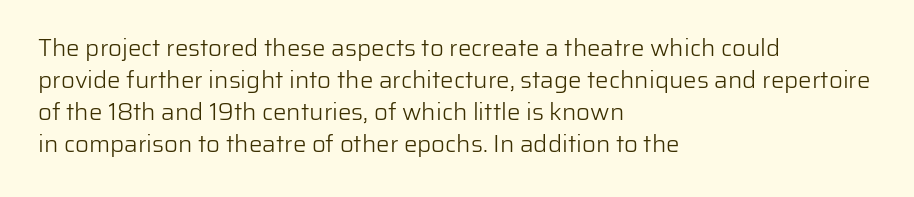
The image shows 24 px text type, upright; set left-aligned, normal line spacing (1.34x), normal letter spacing, not underlined.
